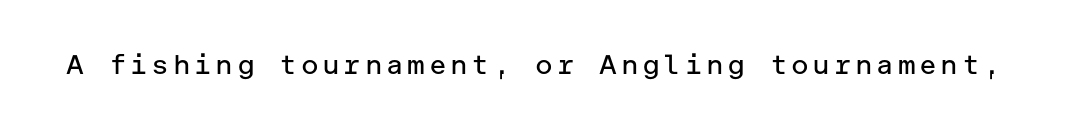
The space directly below the letters is spotless. The letters look calm and open, with moderate or lighter stems. Notice how the stems are strictly vertical — no italics here.
